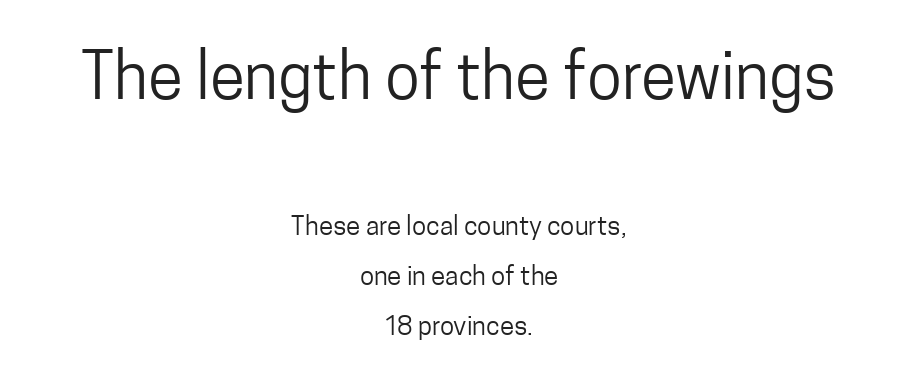
{"serif": "no", "italic": "no", "bold": "no", "weight": "regular", "width": "condensed", "stroke_contrast": "low", "x_height": "medium", "monospaced": "no", "underline": "no", "align": "center", "line_spacing": "loose", "line_spacing_ratio": 1.92, "letter_spacing": "normal", "letter_spacing_em": 0.0, "larger_block": "first", "size_ratio": 2.46, "glyph_px": 64}
